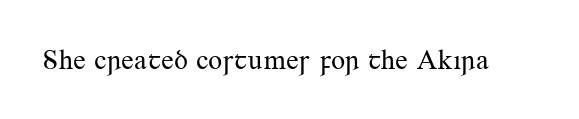
The image shows 28 px regular-weight serif type, upright; set normal letter spacing, not underlined; medium stroke contrast and a small x-height.
